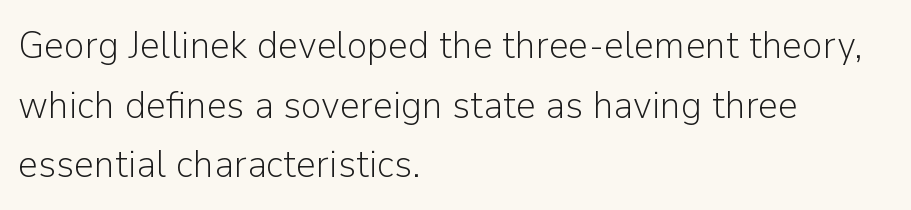
Q: Is the text bold? A: No.
Q: Is the text italic (slanted)? A: No, it is upright.
Q: Is the typeface a serif or a sans-serif typeface? A: Sans-serif.
Q: Is the text underlined? A: No.
Q: How is the paragraph aligned? A: Left-aligned.
Q: Is the spacing between letters normal or unusually wide? A: Normal.
Q: Is the spacing between lines tight, normal or loose? A: Normal.
Q: Width (condensed, normal, or wide)? A: Normal.
Q: Stroke contrast? A: Low.
Q: x-height? A: Medium.
Q: Monospaced? A: No.
